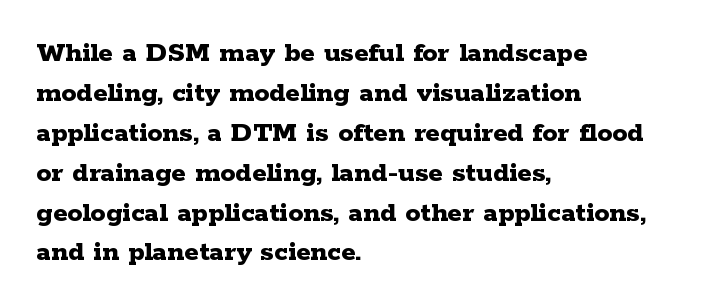
{"serif": "yes", "italic": "no", "bold": "yes", "weight": "bold", "width": "wide", "stroke_contrast": "low", "x_height": "medium", "monospaced": "no", "underline": "no", "align": "left", "line_spacing": "normal", "line_spacing_ratio": 1.33, "letter_spacing": "normal", "letter_spacing_em": 0.0, "glyph_px": 30}
